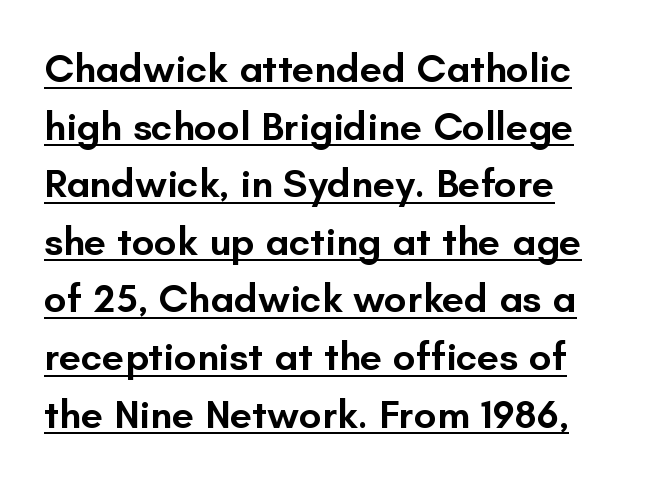
Q: Is the text bold? A: Semi-bold.
Q: Is the text italic (slanted)? A: No, it is upright.
Q: Is the typeface a serif or a sans-serif typeface? A: Sans-serif.
Q: Is the text underlined? A: Yes.
Q: How is the paragraph aligned? A: Left-aligned.
Q: Is the spacing between letters normal or unusually wide? A: Normal.
Q: Is the spacing between lines tight, normal or loose? A: Normal.
Q: Width (condensed, normal, or wide)? A: Normal.
Q: Stroke contrast? A: Low.
Q: x-height? A: Small.
Q: Monospaced? A: No.
